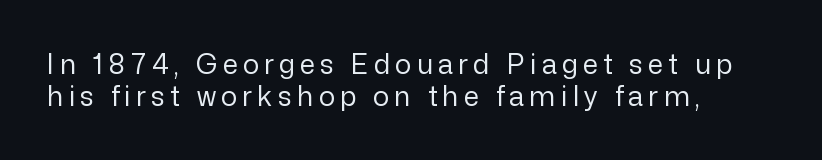
{"italic": "no", "bold": "no", "underline": "no", "align": "left", "line_spacing_ratio": 1.18, "letter_spacing": "wide", "letter_spacing_em": 0.2, "glyph_px": 27}
